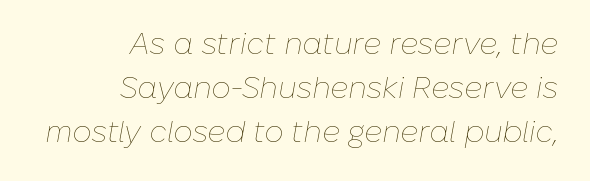
Q: Is the text bold? A: No.
Q: Is the text italic (slanted)? A: Yes, it leans right by about 10 degrees.
Q: Is the text underlined? A: No.
Q: How is the paragraph aligned? A: Right-aligned.
Q: Is the spacing between letters normal or unusually wide? A: Normal.
Q: Is the spacing between lines tight, normal or loose? A: Normal.
Q: Width (condensed, normal, or wide)? A: Normal.
Q: Stroke contrast? A: Low.
Q: x-height? A: Medium.
Q: Monospaced? A: No.
